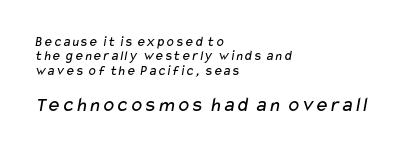
The image shows 21 px text type; set left-aligned, tight line spacing (1.03x), normal letter spacing, not underlined; the second (bottom) block is 1.5x larger.
